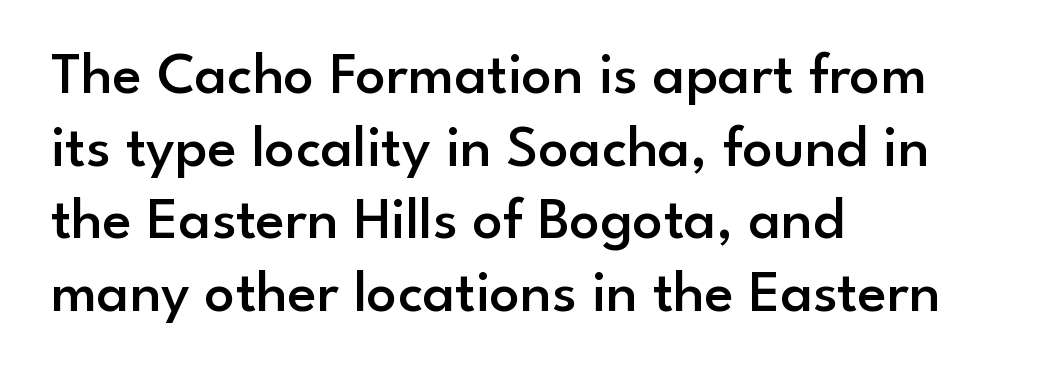
Every character sits straight up, as roman type does. Leftover space on each line is placed entirely after the last word. The tracking reads as untouched default to a designer's eye. Look at the bottom of the vertical strokes: they stop flat, with no serifs. The strip under each line holds only bare page.
